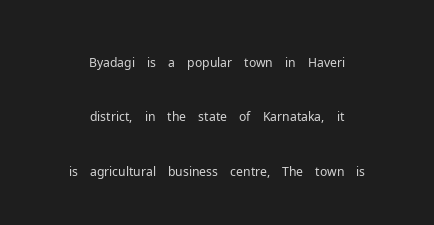
{"italic": "no", "bold": "no", "underline": "no", "align": "center", "line_spacing": "loose", "line_spacing_ratio": 2.18, "letter_spacing": "normal", "letter_spacing_em": 0.0, "glyph_px": 25}
